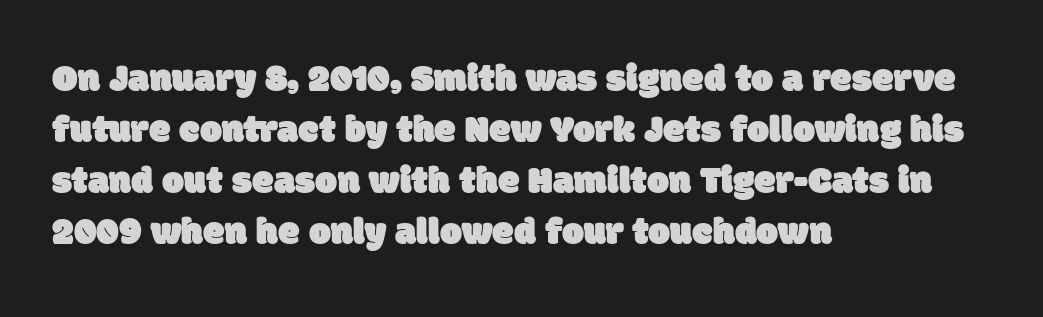
{"serif": "no", "width": "normal", "stroke_contrast": "low", "x_height": "large", "monospaced": "no", "underline": "no", "align": "left", "line_spacing": "normal", "line_spacing_ratio": 1.31, "letter_spacing": "normal", "letter_spacing_em": 0.0, "glyph_px": 39}
